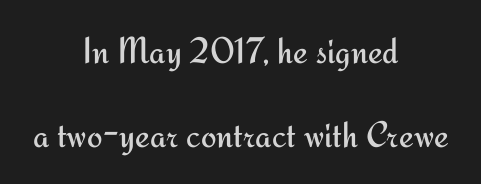
Q: Is the text bold? A: No.
Q: Is the text italic (slanted)? A: No, it is upright.
Q: Is the typeface a serif or a sans-serif typeface? A: Sans-serif.
Q: Is the text underlined? A: No.
Q: How is the paragraph aligned? A: Centered.
Q: Is the spacing between letters normal or unusually wide? A: Normal.
Q: Is the spacing between lines tight, normal or loose? A: Loose.
Q: Width (condensed, normal, or wide)? A: Normal.
Q: Stroke contrast? A: Medium.
Q: x-height? A: Small.
Q: Monospaced? A: No.
